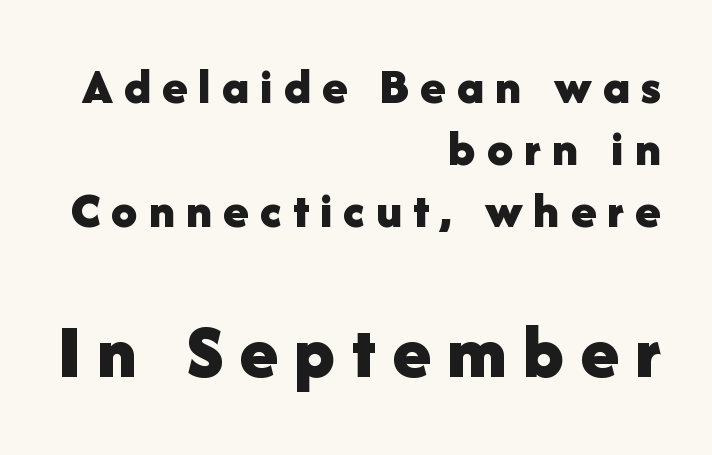
Alignment: flush right. How heavy is the stroke? Heavy — this is a bold. The characters display no serif detailing; their extremities are plain. The type sits square on the baseline with zero lean. Note the varied advance widths — an 'i' is clearly narrower than an 'm'.
